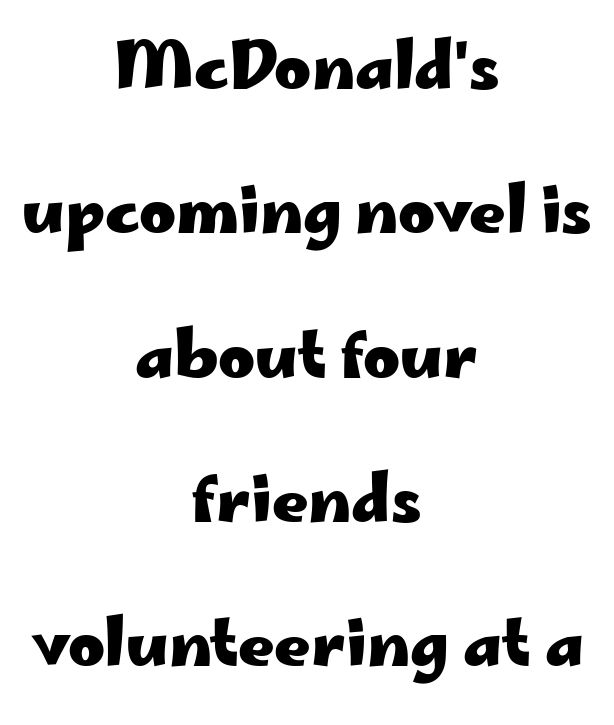
Q: Is the text bold? A: Yes.
Q: Is the text italic (slanted)? A: No, it is upright.
Q: Is the typeface a serif or a sans-serif typeface? A: Sans-serif.
Q: Is the text underlined? A: No.
Q: How is the paragraph aligned? A: Centered.
Q: Is the spacing between letters normal or unusually wide? A: Normal.
Q: Is the spacing between lines tight, normal or loose? A: Loose.
Q: Width (condensed, normal, or wide)? A: Wide.
Q: Stroke contrast? A: Low.
Q: x-height? A: Small.
Q: Monospaced? A: No.
